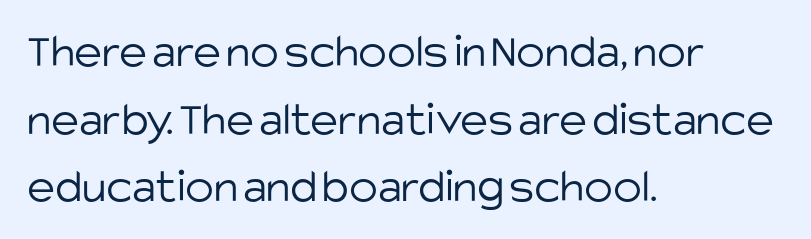
A typesetter would call this zero additional tracking. The face used here is proportionally spaced, like ordinary book or web type. No word sits above an underline. Is there much room between lines? A standard amount, neither cramped nor airy. Stem width sits at or under what a default text font uses. Alignment: flush left.
